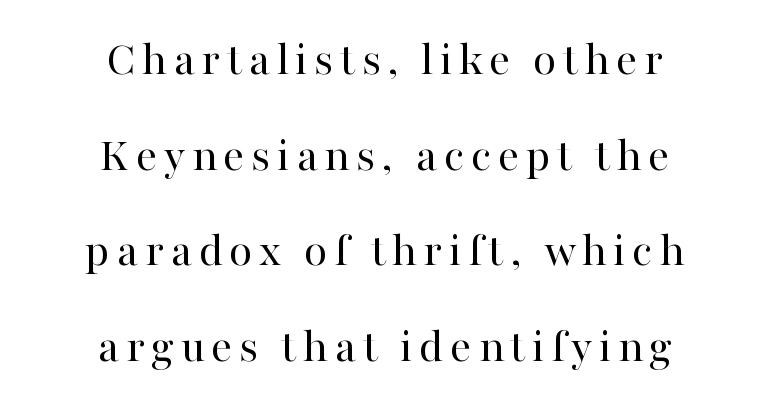
The image shows 48 px regular-weight serif type, upright; set centered, loose line spacing (1.99x), not underlined; high stroke contrast and a medium x-height.
